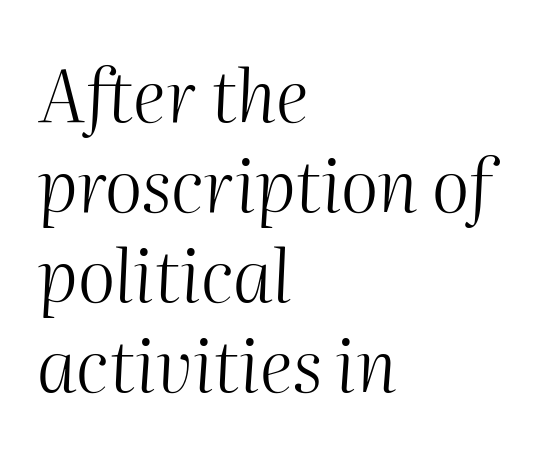
{"italic": "yes", "lean": "right", "slant_degrees": 2, "bold": "no", "weight": "light", "width": "normal", "stroke_contrast": "medium", "x_height": "medium", "monospaced": "no", "underline": "no", "align": "left", "line_spacing": "normal", "line_spacing_ratio": 1.25, "letter_spacing": "normal", "letter_spacing_em": 0.0, "glyph_px": 72}
